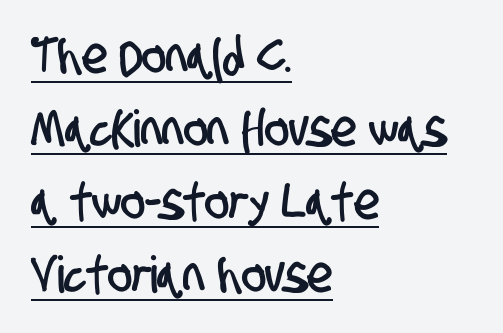
Q: Is the typeface a serif or a sans-serif typeface? A: Sans-serif.
Q: Is the text underlined? A: Yes.
Q: How is the paragraph aligned? A: Left-aligned.
Q: Is the spacing between letters normal or unusually wide? A: Normal.
Q: Is the spacing between lines tight, normal or loose? A: Normal.
Q: Width (condensed, normal, or wide)? A: Condensed.
Q: Stroke contrast? A: Low.
Q: x-height? A: Large.
Q: Monospaced? A: No.
